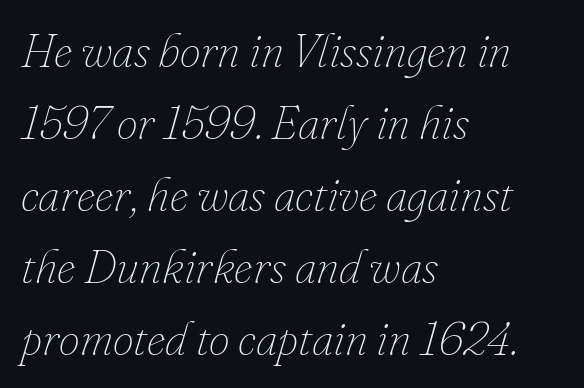
The image shows 47 px thin type, italic (leaning right); set left-aligned, normal line spacing (1.53x), normal letter spacing, not underlined; low stroke contrast and a small x-height.
